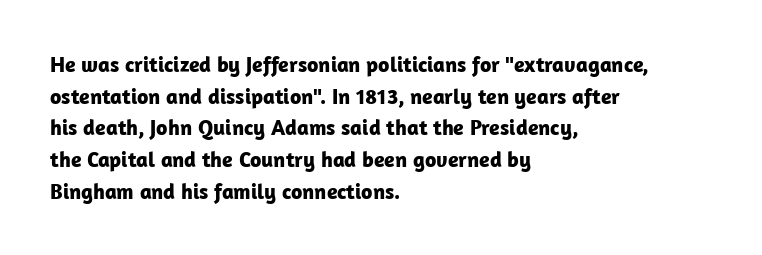
The image shows 22 px bold type, upright; set left-aligned, normal line spacing (1.44x), normal letter spacing, not underlined.
